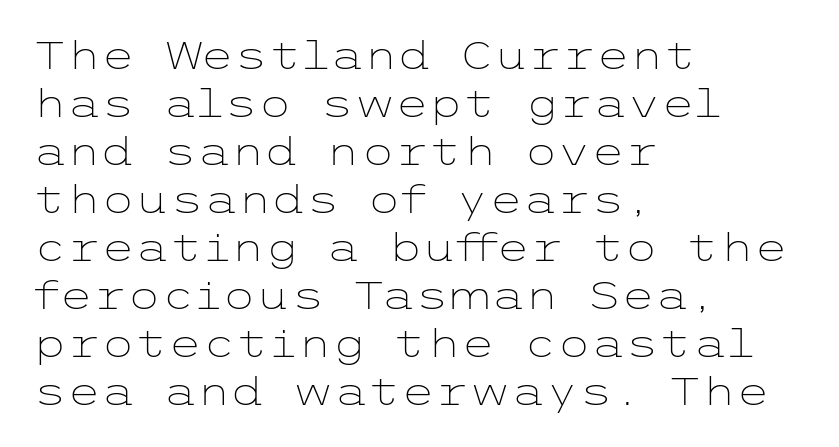
{"serif": "no", "italic": "no", "bold": "no", "weight": "light", "width": "wide", "stroke_contrast": "low", "x_height": "medium", "underline": "no", "align": "left", "line_spacing_ratio": 1.23, "letter_spacing": "normal", "letter_spacing_em": 0.0, "glyph_px": 39}
